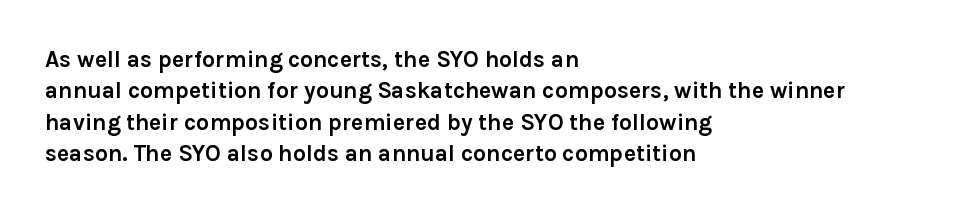
If you drew a line through each stem, it would be perfectly vertical. The face used here has the dense, thick strokes of a bold. All the whitespace from short lines collects on the right. Observe the ordinary spacing: letters are neighbours, not strangers. Rule under the text: the space is simply empty.
